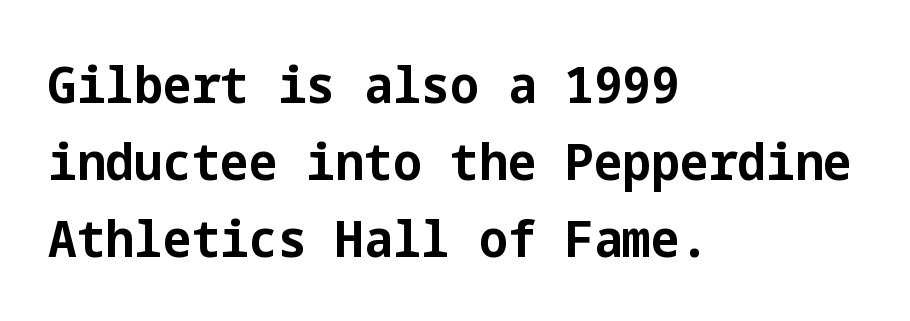
Q: Is the text bold? A: Yes.
Q: Is the text italic (slanted)? A: No, it is upright.
Q: Is the typeface a serif or a sans-serif typeface? A: Sans-serif.
Q: Is the text underlined? A: No.
Q: How is the paragraph aligned? A: Left-aligned.
Q: Is the spacing between letters normal or unusually wide? A: Normal.
Q: Is the spacing between lines tight, normal or loose? A: Normal.
Q: Width (condensed, normal, or wide)? A: Normal.
Q: Stroke contrast? A: Low.
Q: x-height? A: Medium.
